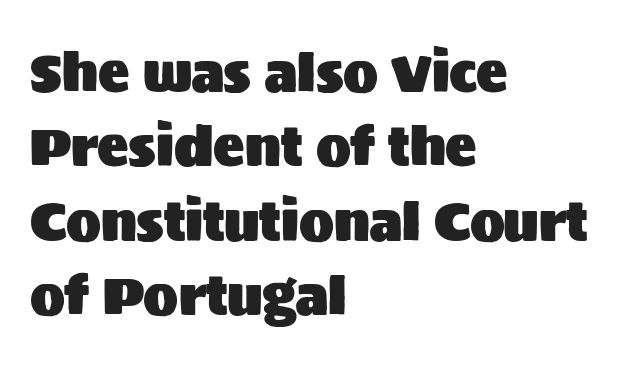
The image shows 52 px sans-serif type, upright; set left-aligned, normal line spacing (1.43x), normal letter spacing, not underlined; medium stroke contrast and a large x-height.
